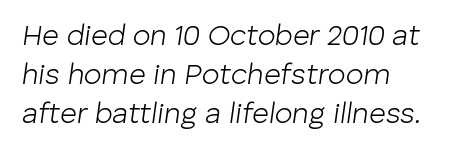
The image shows 29 px light type, italic (leaning right); set left-aligned, normal line spacing (1.34x), normal letter spacing, not underlined; low stroke contrast and a medium x-height.
